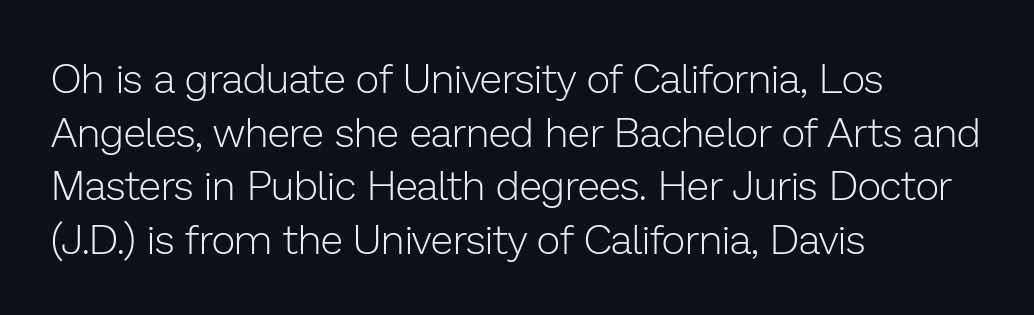
The image shows 41 px light sans-serif type, upright; set left-aligned, normal line spacing (1.31x), normal letter spacing, not underlined; low stroke contrast and a medium x-height.
